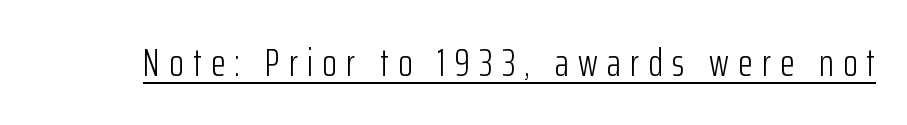
Q: Is the text bold? A: No.
Q: Is the text italic (slanted)? A: No, it is upright.
Q: Is the typeface a serif or a sans-serif typeface? A: Sans-serif.
Q: Is the text underlined? A: Yes.
Q: Is the spacing between letters normal or unusually wide? A: Unusually wide.
Q: Width (condensed, normal, or wide)? A: Condensed.
Q: Stroke contrast? A: Low.
Q: x-height? A: Medium.
Q: Monospaced? A: No.
